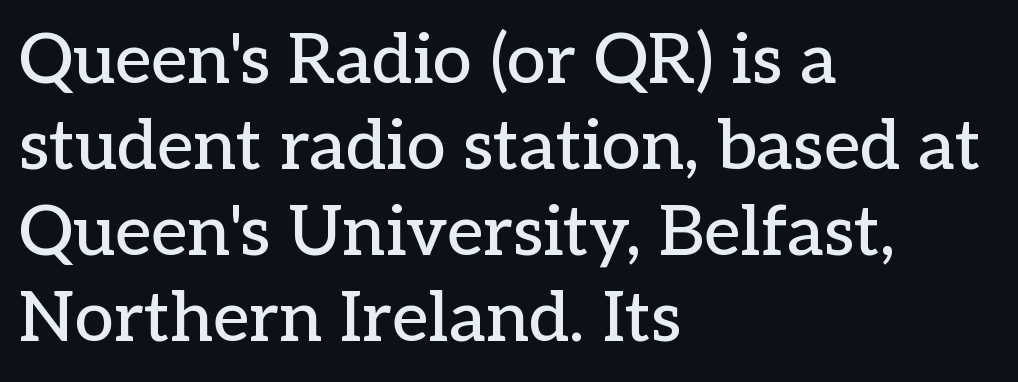
{"serif": "yes", "italic": "no", "width": "normal", "stroke_contrast": "low", "x_height": "medium", "monospaced": "no", "underline": "no", "align": "left", "line_spacing_ratio": 1.23, "letter_spacing": "normal", "letter_spacing_em": 0.0, "glyph_px": 70}
